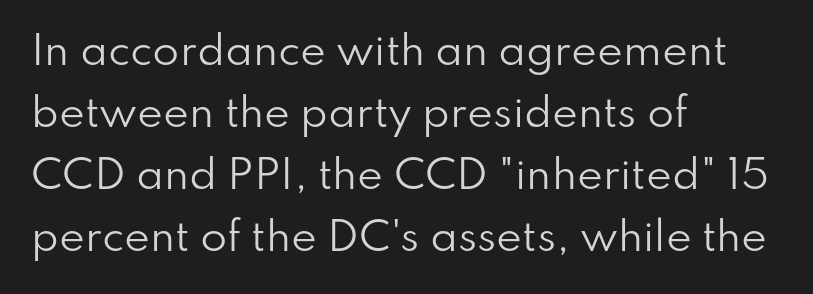
Q: Is the text bold? A: No.
Q: Is the text italic (slanted)? A: No, it is upright.
Q: Is the typeface a serif or a sans-serif typeface? A: Sans-serif.
Q: Is the text underlined? A: No.
Q: How is the paragraph aligned? A: Left-aligned.
Q: Is the spacing between letters normal or unusually wide? A: Normal.
Q: Is the spacing between lines tight, normal or loose? A: Normal.
Q: Width (condensed, normal, or wide)? A: Normal.
Q: Stroke contrast? A: Low.
Q: x-height? A: Small.
Q: Monospaced? A: No.
